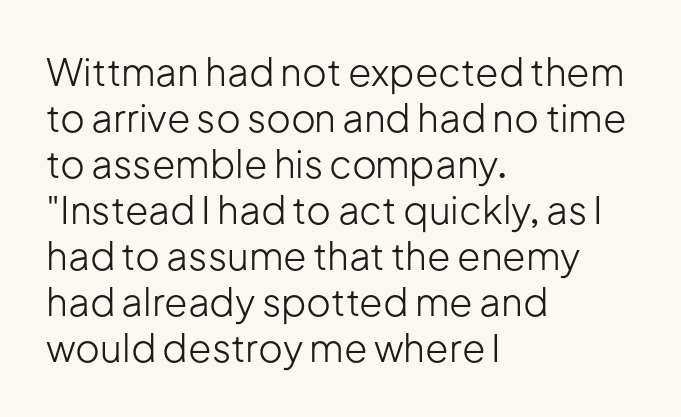
The image shows 38 px light sans-serif type, upright; set left-aligned, line spacing 1.21x, normal letter spacing, not underlined; low stroke contrast and a medium x-height.
